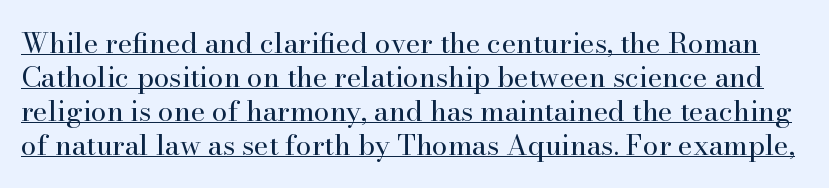
{"serif": "yes", "italic": "no", "bold": "no", "weight": "regular", "width": "normal", "stroke_contrast": "high", "x_height": "small", "monospaced": "no", "underline": "yes", "line_spacing_ratio": 1.21, "letter_spacing": "normal", "letter_spacing_em": 0.0, "glyph_px": 28}
